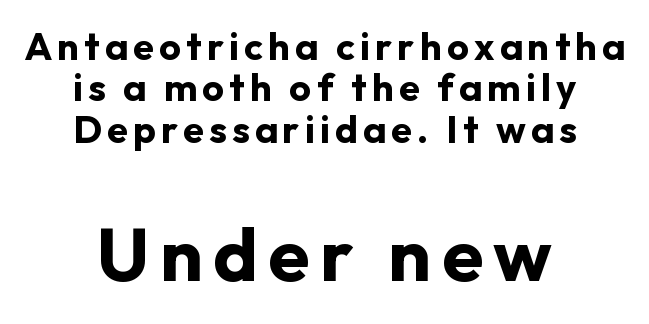
Nobody drew a line under any word here. Posture: vertical. In terms of letterform style, serifs are entirely absent. Think of a printed novel: that variable character pitch is what you see here. In this sample the second text group is rendered at the bigger scale. These lines carry a lot of weight — the face is fully bold.
